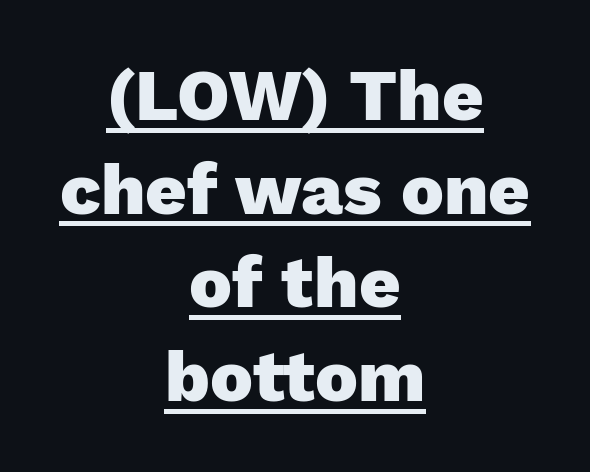
The image shows 72 px heavy sans-serif type, upright; set centered, normal line spacing (1.3x), normal letter spacing, underlined; low stroke contrast and a medium x-height.
